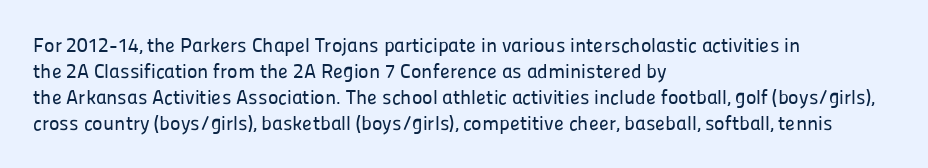
The letterforms sit shoulder to shoulder at normal distance. The lines in this sample share a left origin and differ only in where they stop. Lines of text with bare space underneath. This sample keeps an unexceptional amount of space between lines. Upright lettering throughout.
